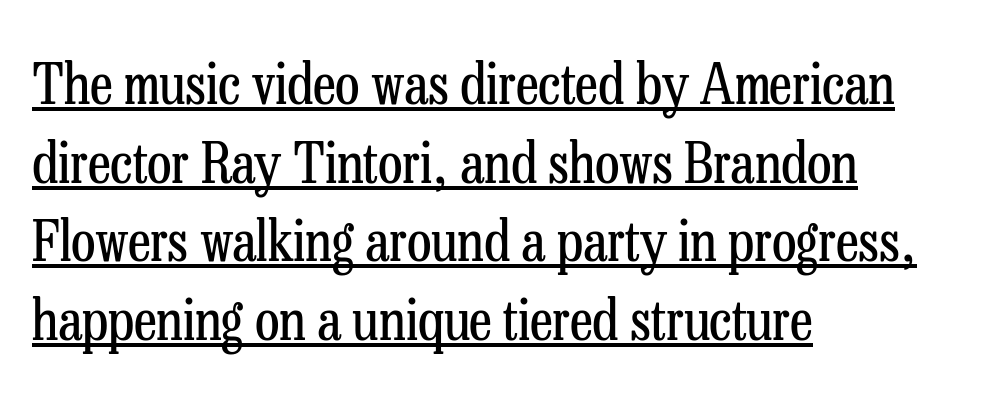
The image shows 57 px regular-weight, condensed serif type, upright; set left-aligned, normal line spacing (1.38x), normal letter spacing, underlined; low stroke contrast and a medium x-height.
